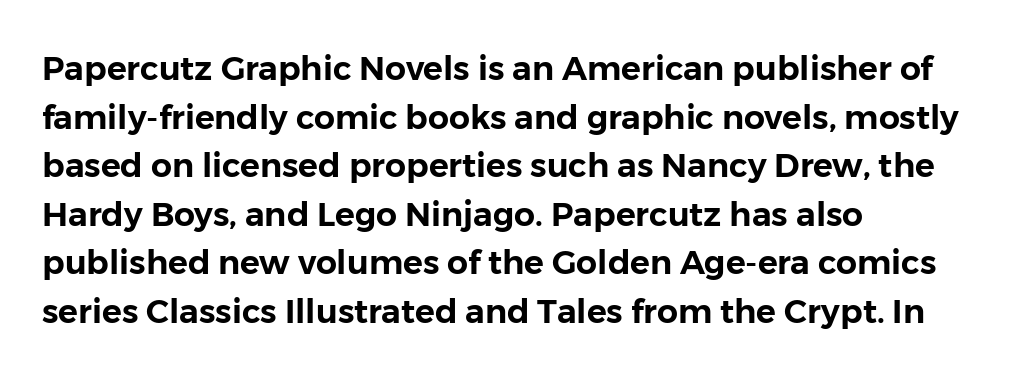
Q: Is the text italic (slanted)? A: No, it is upright.
Q: Is the typeface a serif or a sans-serif typeface? A: Sans-serif.
Q: Is the text underlined? A: No.
Q: How is the paragraph aligned? A: Left-aligned.
Q: Is the spacing between letters normal or unusually wide? A: Normal.
Q: Is the spacing between lines tight, normal or loose? A: Normal.
Q: Width (condensed, normal, or wide)? A: Normal.
Q: Stroke contrast? A: Low.
Q: x-height? A: Medium.
Q: Monospaced? A: No.
